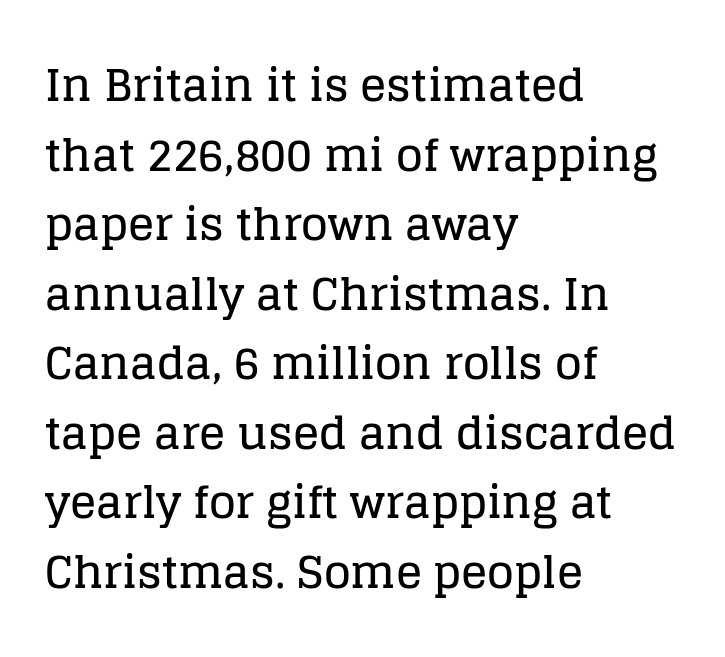
The image shows 44 px serif type, upright; set left-aligned, normal line spacing (1.58x), normal letter spacing, not underlined; low stroke contrast and a large x-height.
